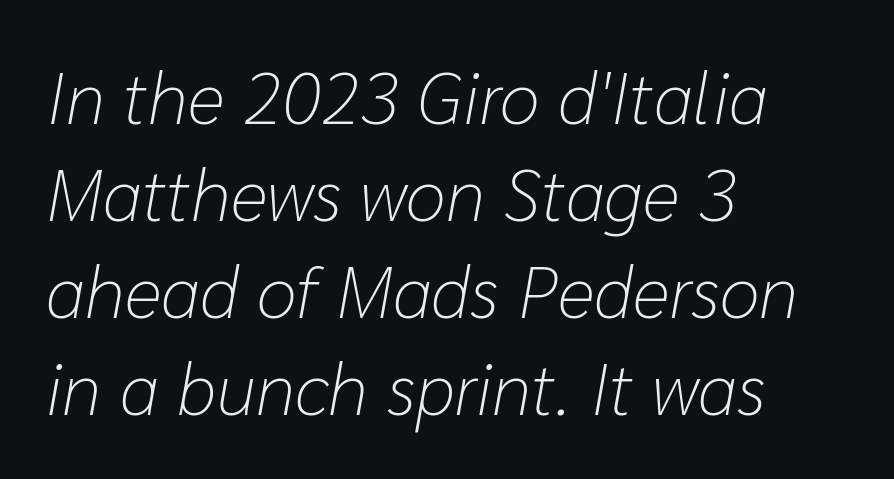
The image shows 73 px light type, italic (leaning right); set left-aligned, normal line spacing (1.33x), normal letter spacing, not underlined; low stroke contrast and a medium x-height.
